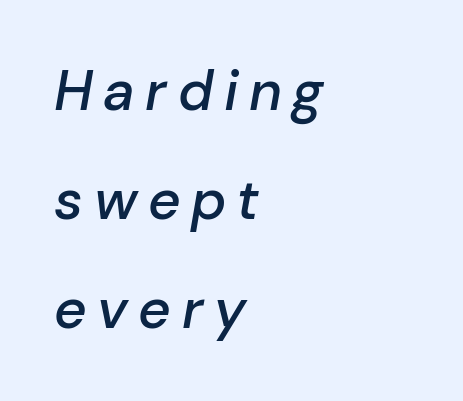
{"italic": "yes", "lean": "right", "slant_degrees": 10, "bold": "semi", "weight": "semibold", "width": "normal", "stroke_contrast": "low", "x_height": "medium", "monospaced": "no", "underline": "no", "align": "left", "line_spacing": "loose", "line_spacing_ratio": 1.95, "glyph_px": 56}
